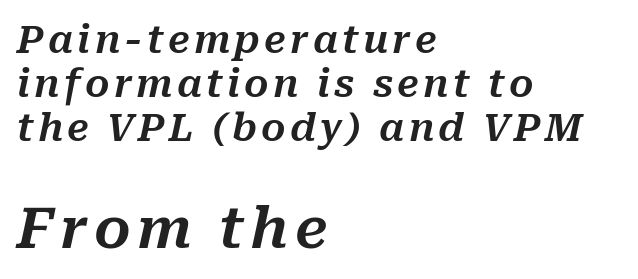
{"italic": "yes", "lean": "right", "slant_degrees": 10, "width": "normal", "stroke_contrast": "medium", "x_height": "medium", "monospaced": "no", "underline": "no", "align": "left", "line_spacing_ratio": 1.16, "larger_block": "second", "size_ratio": 1.5, "glyph_px": 57}
